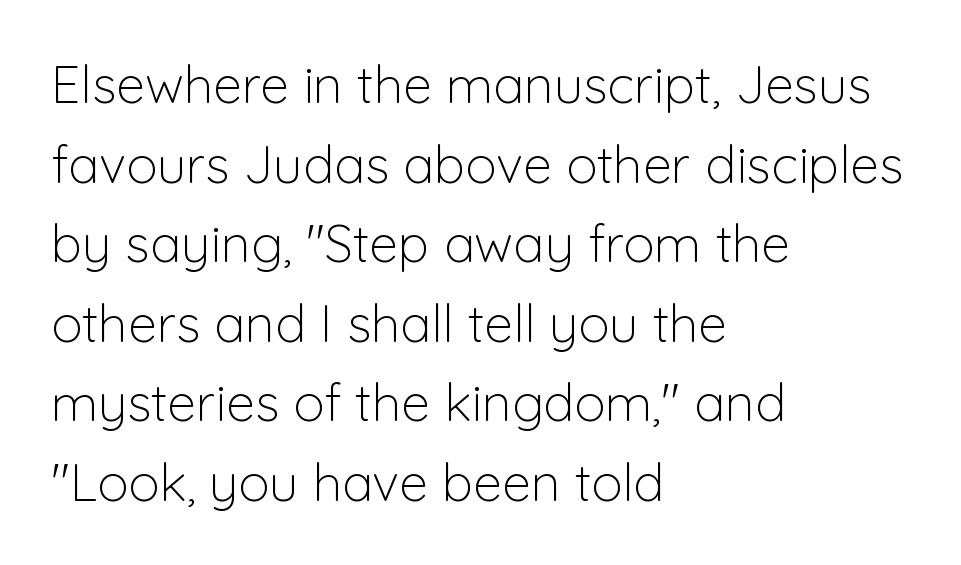
{"serif": "no", "italic": "no", "bold": "no", "weight": "light", "width": "normal", "stroke_contrast": "low", "x_height": "medium", "monospaced": "no", "underline": "no", "align": "left", "line_spacing": "normal", "line_spacing_ratio": 1.53, "letter_spacing": "normal", "letter_spacing_em": 0.0, "glyph_px": 52}
